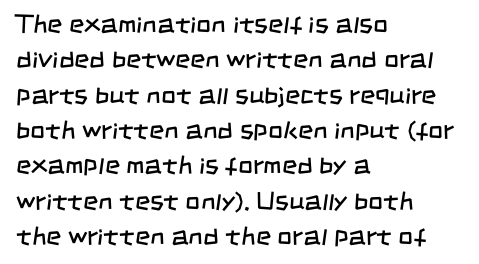
The image shows 26 px text type; set left-aligned, normal line spacing (1.36x), normal letter spacing, not underlined.
